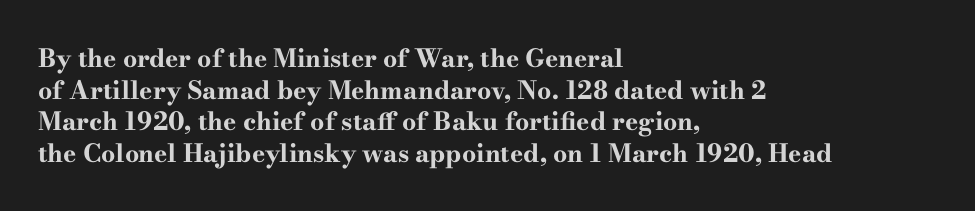
{"italic": "no", "bold": "yes", "underline": "no", "align": "left", "line_spacing": "normal", "line_spacing_ratio": 1.27, "letter_spacing": "normal", "letter_spacing_em": 0.0, "glyph_px": 25}
